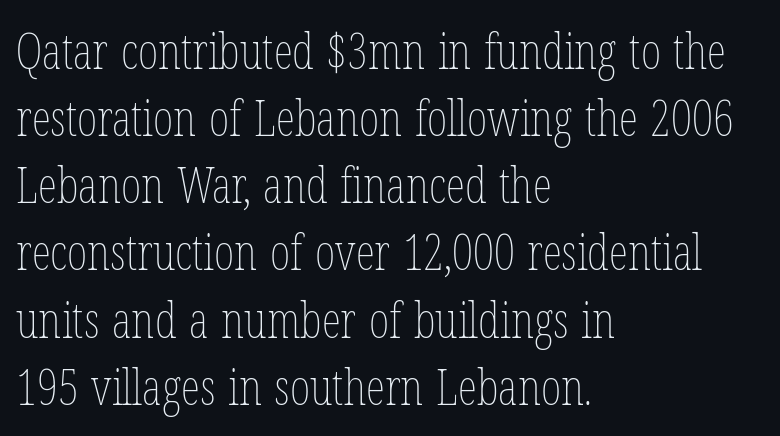
Q: Is the text bold? A: No.
Q: Is the text italic (slanted)? A: No, it is upright.
Q: Is the text underlined? A: No.
Q: How is the paragraph aligned? A: Left-aligned.
Q: Is the spacing between letters normal or unusually wide? A: Normal.
Q: Is the spacing between lines tight, normal or loose? A: Normal.
Q: Width (condensed, normal, or wide)? A: Condensed.
Q: Stroke contrast? A: Low.
Q: x-height? A: Medium.
Q: Monospaced? A: No.
